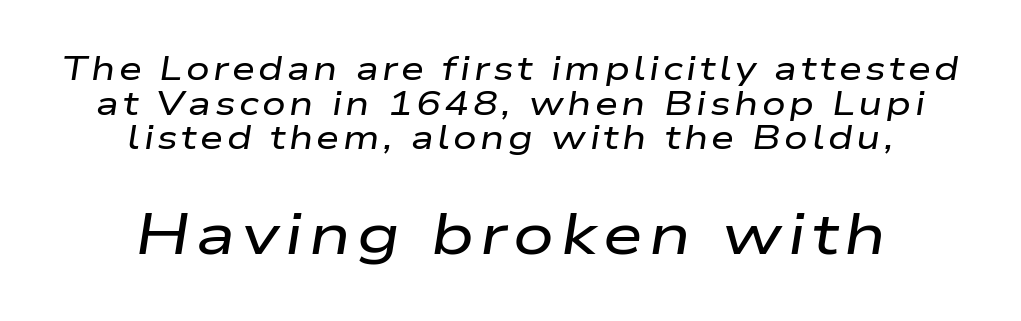
The image shows 57 px wide type, italic (leaning right); set centered, tight line spacing (1.05x), not underlined; the second (bottom) block is 1.73x larger; low stroke contrast and a medium x-height.
